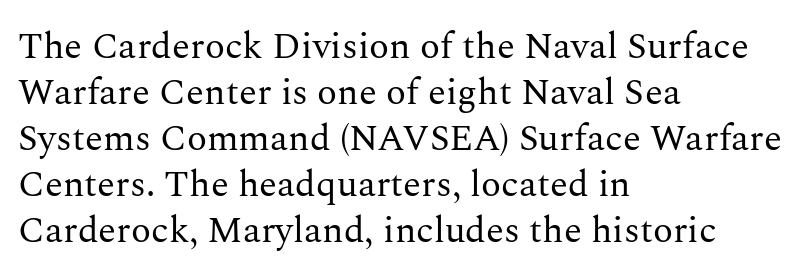
Q: Is the text bold? A: No.
Q: Is the text italic (slanted)? A: No, it is upright.
Q: Is the typeface a serif or a sans-serif typeface? A: Serif.
Q: Is the text underlined? A: No.
Q: How is the paragraph aligned? A: Left-aligned.
Q: Is the spacing between letters normal or unusually wide? A: Normal.
Q: Width (condensed, normal, or wide)? A: Normal.
Q: Stroke contrast? A: Medium.
Q: x-height? A: Medium.
Q: Monospaced? A: No.
